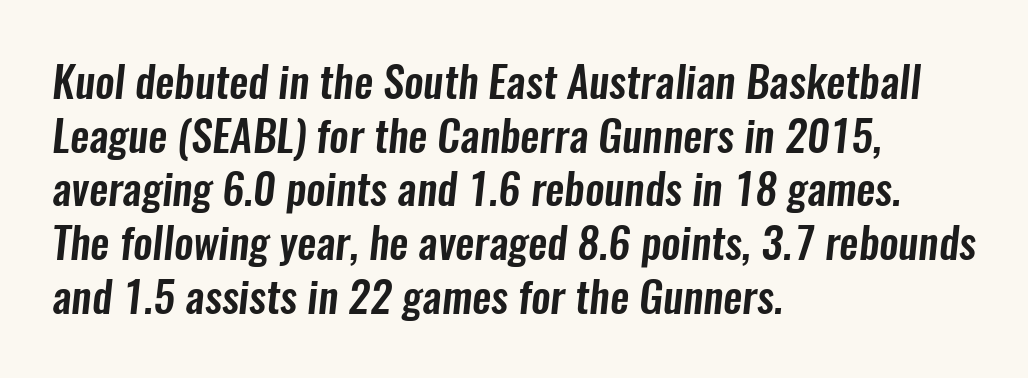
This sample has the flowing, uneven cadence of proportional lettering. Default kerning and tracking; the words read as compact shapes. A classic flush-left, rag-right setting is used for this passage. Regarding serifs, this sample does without them.
